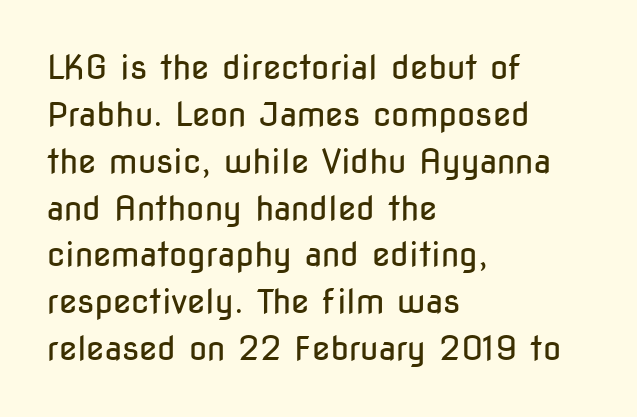
{"serif": "no", "italic": "no", "bold": "no", "weight": "regular", "width": "condensed", "stroke_contrast": "low", "x_height": "medium", "monospaced": "no", "underline": "no", "align": "left", "line_spacing": "normal", "line_spacing_ratio": 1.42, "letter_spacing": "normal", "letter_spacing_em": 0.0, "glyph_px": 33}
